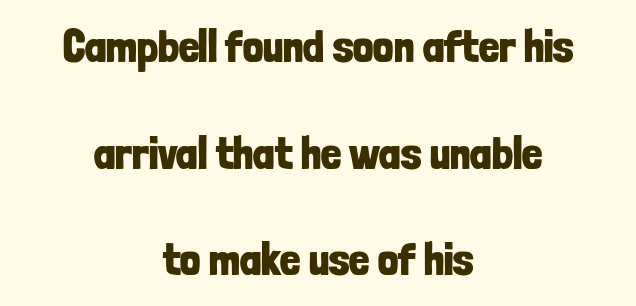
The image shows 45 px bold, condensed sans-serif type, upright; set centered, loose line spacing (2.37x), normal letter spacing, not underlined; low stroke contrast and a medium x-height.
